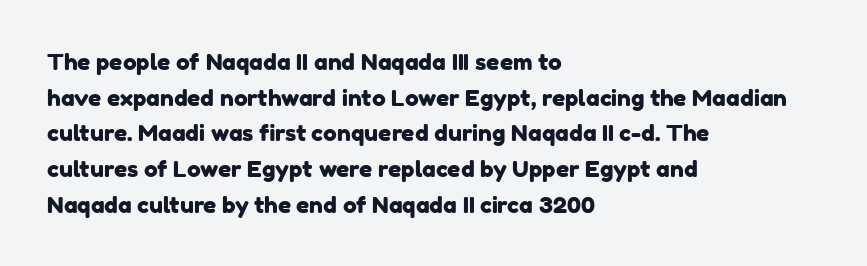
Q: Is the text underlined? A: No.
Q: How is the paragraph aligned? A: Left-aligned.
Q: Is the spacing between letters normal or unusually wide? A: Normal.
Q: Is the spacing between lines tight, normal or loose? A: Normal.
